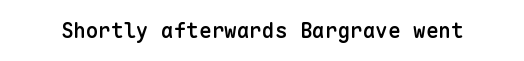
Q: Is the text bold? A: Semi-bold.
Q: Is the text italic (slanted)? A: No, it is upright.
Q: Is the text underlined? A: No.
Q: Is the spacing between letters normal or unusually wide? A: Normal.
